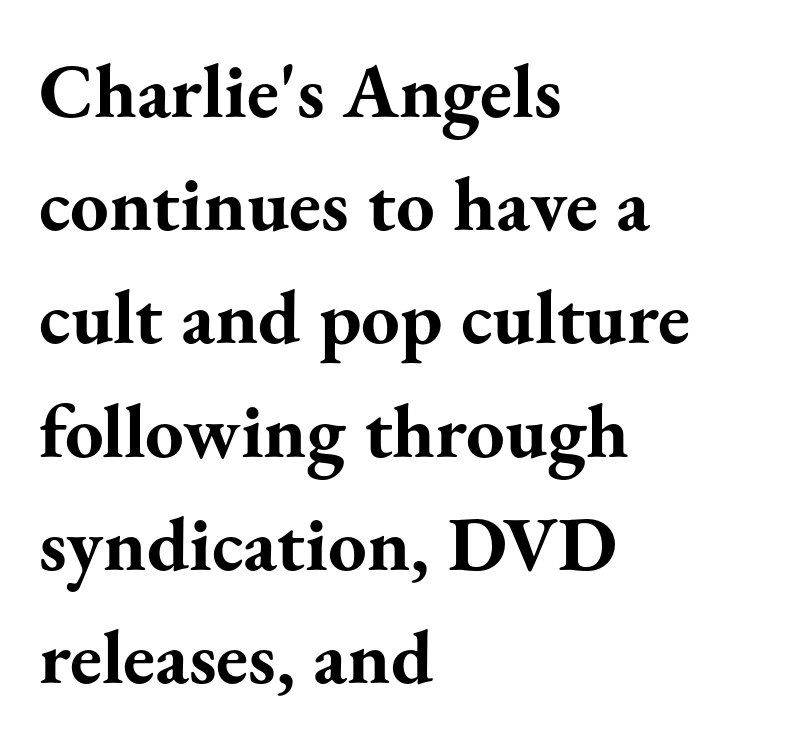
The image shows 77 px bold serif type, upright; set left-aligned, normal line spacing (1.47x), normal letter spacing, not underlined; medium stroke contrast and a small x-height.
